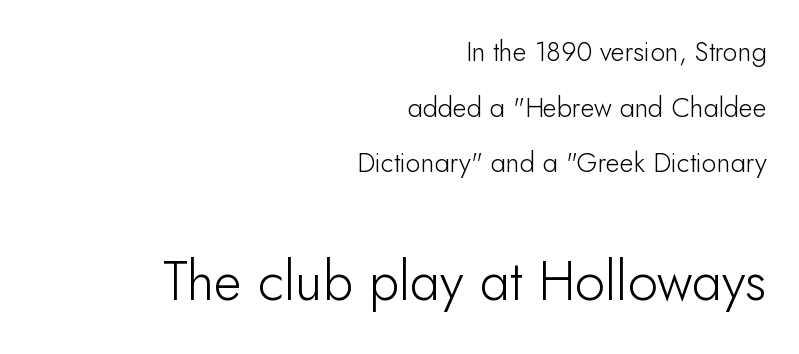
The image shows 54 px light sans-serif type, upright; set right-aligned, loose line spacing (2.06x), normal letter spacing, not underlined; the second (bottom) block is 2.0x larger; low stroke contrast and a small x-height.
